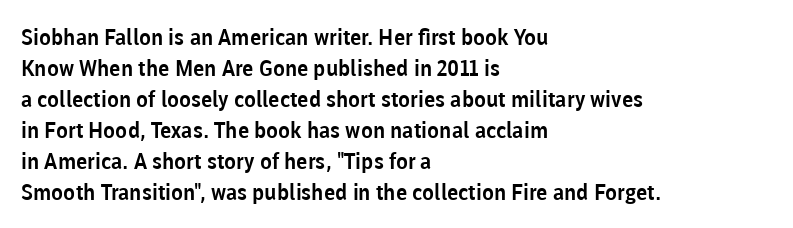
{"italic": "no", "underline": "no", "align": "left", "line_spacing": "normal", "line_spacing_ratio": 1.41, "letter_spacing": "normal", "letter_spacing_em": 0.0, "glyph_px": 22}
